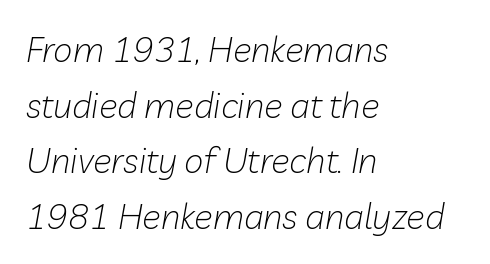
Q: Is the text bold? A: No.
Q: Is the text italic (slanted)? A: Yes, it leans right by about 10 degrees.
Q: Is the text underlined? A: No.
Q: How is the paragraph aligned? A: Left-aligned.
Q: Is the spacing between letters normal or unusually wide? A: Normal.
Q: Is the spacing between lines tight, normal or loose? A: Normal.
Q: Width (condensed, normal, or wide)? A: Normal.
Q: Stroke contrast? A: Low.
Q: x-height? A: Medium.
Q: Monospaced? A: No.
